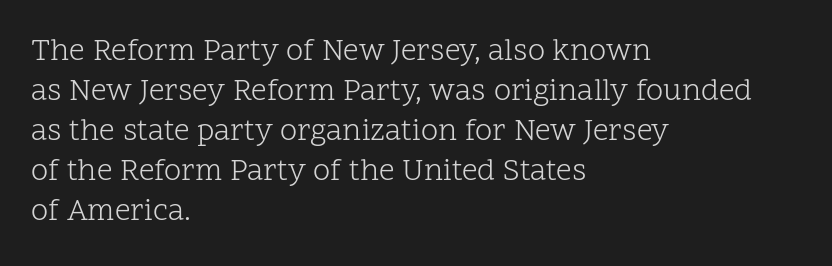
{"serif": "yes", "italic": "no", "bold": "no", "weight": "light", "width": "normal", "stroke_contrast": "low", "x_height": "medium", "monospaced": "no", "underline": "no", "align": "left", "line_spacing": "normal", "line_spacing_ratio": 1.29, "letter_spacing": "normal", "letter_spacing_em": 0.0, "glyph_px": 31}
